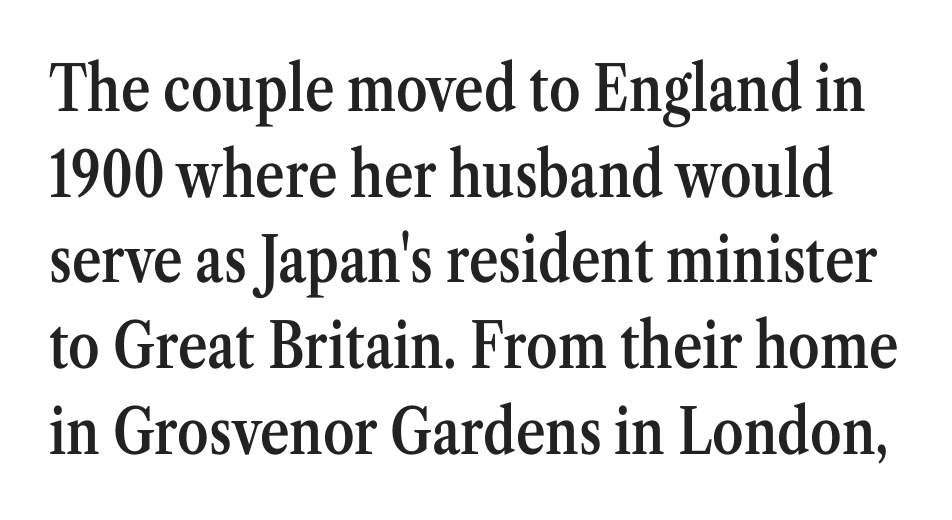
{"serif": "yes", "italic": "no", "bold": "semi", "weight": "semibold", "width": "condensed", "stroke_contrast": "medium", "x_height": "medium", "monospaced": "no", "underline": "no", "line_spacing": "normal", "line_spacing_ratio": 1.36, "letter_spacing": "normal", "letter_spacing_em": 0.0, "glyph_px": 63}
